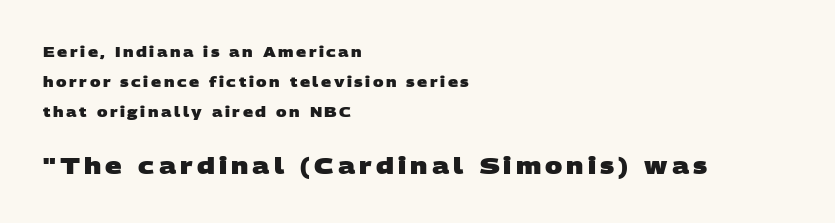
The image shows 23 px bold type; set left-aligned, loose line spacing (2.13x), not underlined; the second (bottom) block is 1.64x larger.
